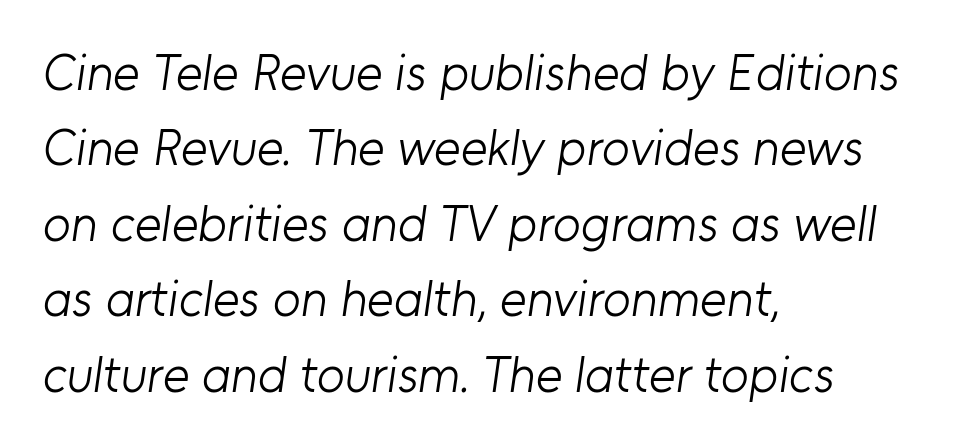
Compared with a centered layout, this one pins lines to the left instead. This sample has the flowing, uneven cadence of proportional lettering. The space directly below the letters is spotless. You could call the tracking neutral — neither tight nor loose. Reading down the column, the eye jumps a familiar distance to each next line. Are there feet on the stems? There aren't — it's a sans.
